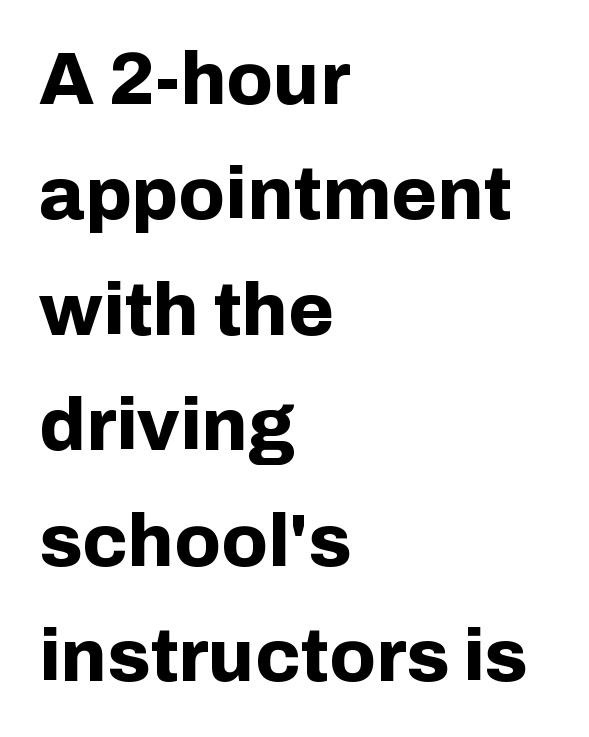
In terms of leading, this rendering sits right in the middle. The typography opts for an upright posture over an oblique one. I'd describe the lettering as bold — thick and assertive. Serif or sans? Sans — the stroke terminals are bare. Descender tails drop into unmarked territory. How are the letters spaced? Ordinarily, with no added tracking.
